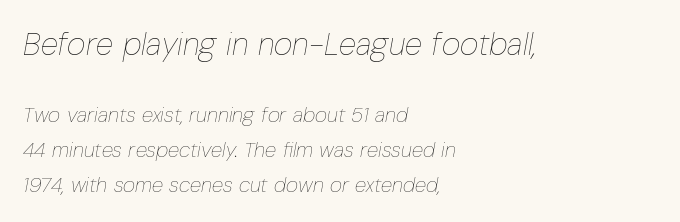
In terms of letterspacing, this is plain default setting. The font sits on the lighter half of the weight spectrum, regular included. The rendering applies a slant to the glyphs. The lines in this sample share a left origin and differ only in where they stop. Glance below the letters and you will spot only blank space.
